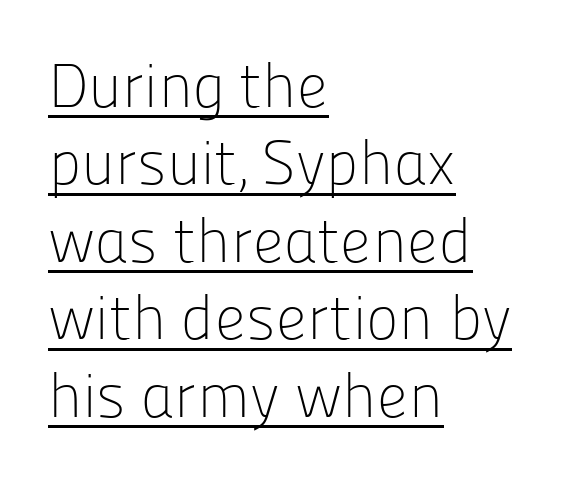
Q: Is the text bold? A: No.
Q: Is the text italic (slanted)? A: No, it is upright.
Q: Is the typeface a serif or a sans-serif typeface? A: Sans-serif.
Q: Is the text underlined? A: Yes.
Q: How is the paragraph aligned? A: Left-aligned.
Q: Is the spacing between letters normal or unusually wide? A: Normal.
Q: Is the spacing between lines tight, normal or loose? A: Normal.
Q: Width (condensed, normal, or wide)? A: Normal.
Q: Stroke contrast? A: Low.
Q: x-height? A: Medium.
Q: Monospaced? A: No.
